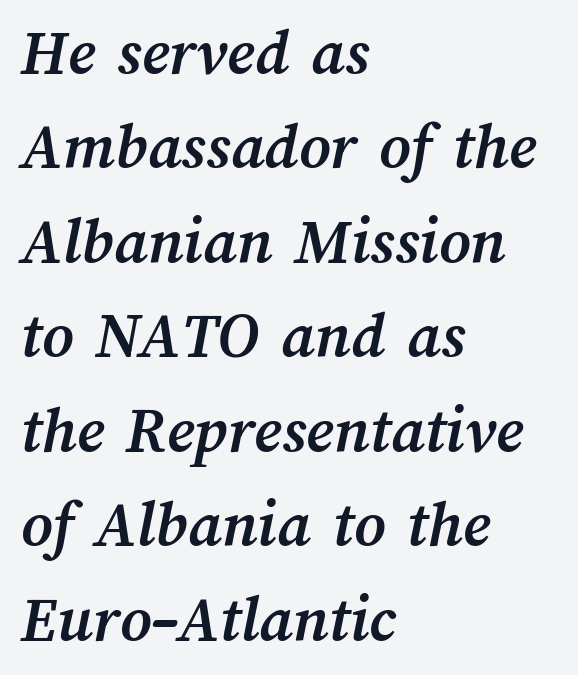
{"bold": "yes", "weight": "semibold", "width": "normal", "stroke_contrast": "medium", "x_height": "medium", "monospaced": "no", "underline": "no", "align": "left", "line_spacing": "normal", "line_spacing_ratio": 1.41, "letter_spacing": "normal", "letter_spacing_em": 0.0, "glyph_px": 67}
